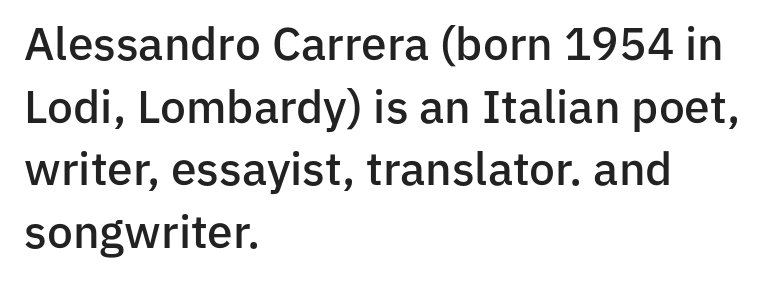
The image shows 46 px semibold sans-serif type, upright; set left-aligned, normal line spacing (1.36x), normal letter spacing, not underlined; low stroke contrast and a medium x-height.
